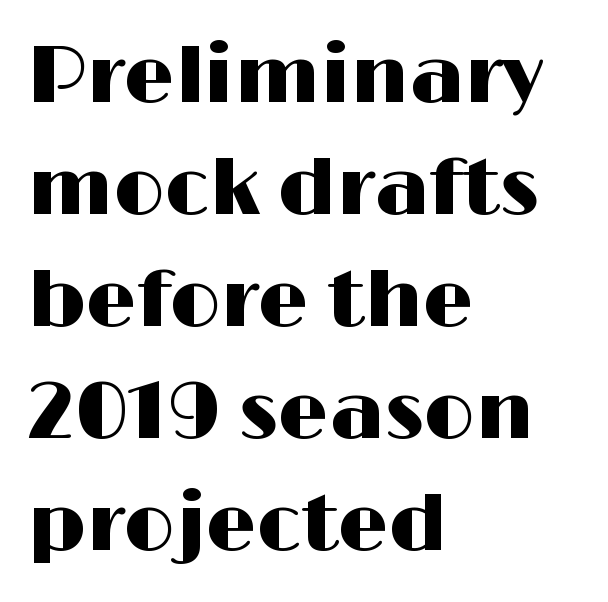
Does extra space separate the letters? No, they use regular spacing. Note: no serifs on the glyphs. Type without underlining. This sample uses an upright cut, with every glyph sitting square on the baseline. Caption: multi-line text, flush left, ragged right. Character widths vary here, with narrow letters taking less room than wide ones.
